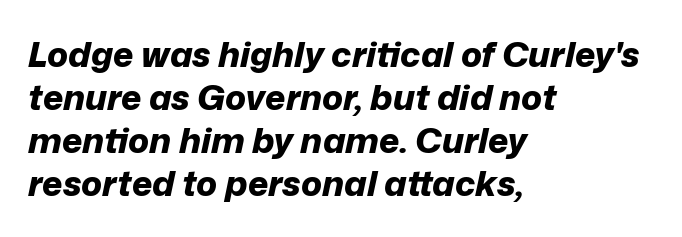
Q: Is the text bold? A: Yes.
Q: Is the text italic (slanted)? A: Yes, it leans right by about 12 degrees.
Q: Is the text underlined? A: No.
Q: How is the paragraph aligned? A: Left-aligned.
Q: Is the spacing between letters normal or unusually wide? A: Normal.
Q: Width (condensed, normal, or wide)? A: Normal.
Q: Stroke contrast? A: Low.
Q: x-height? A: Medium.
Q: Monospaced? A: No.
